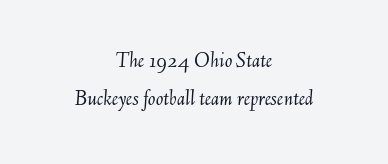
The image shows 22 px text type, italic (leaning right); set centered, line spacing 1.74x, normal letter spacing, not underlined.
